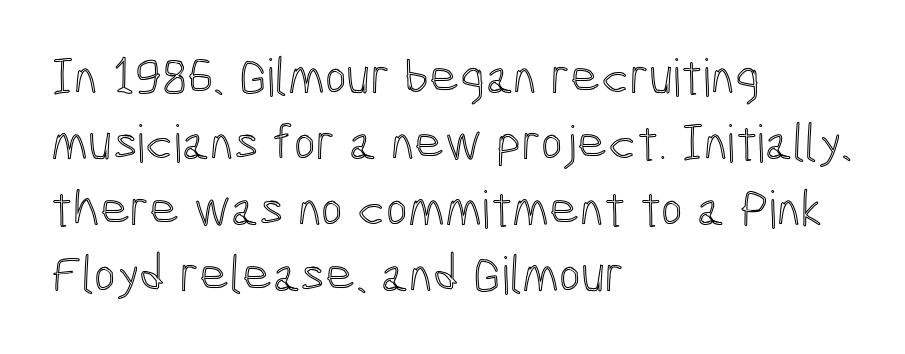
The image shows 52 px condensed type, upright; set left-aligned, normal line spacing (1.27x), normal letter spacing, not underlined; a medium x-height.
